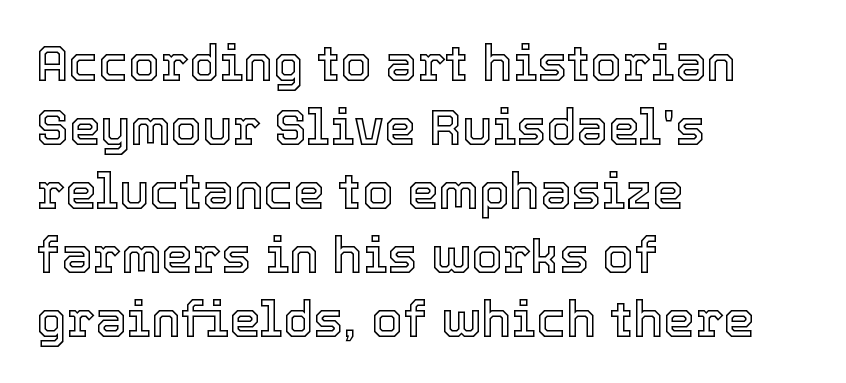
How are the letters spaced? Ordinarily, with no added tracking. This sample has the flowing, uneven cadence of proportional lettering. This is the regular roman posture of the typeface. A normal amount of white space separates one row of letters from the next.
